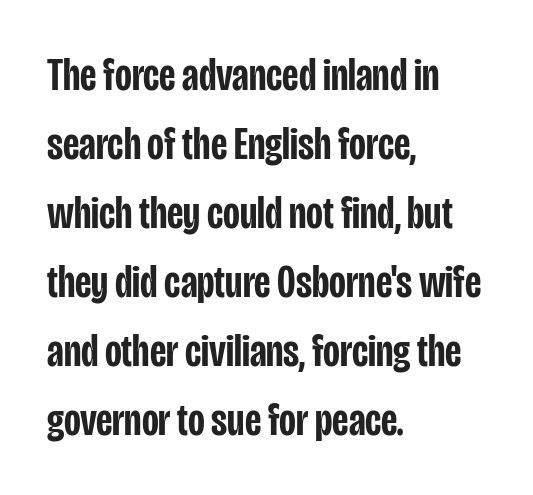
A somewhat darkened texture: the type is semibold rather than bold. The text was rendered using a sans face with plain stroke endings. Has an underline been added? It has not. Leading matches the norm, producing a regular column. This sample has the flowing, uneven cadence of proportional lettering. Characters follow at the spacing the type designer built in.
